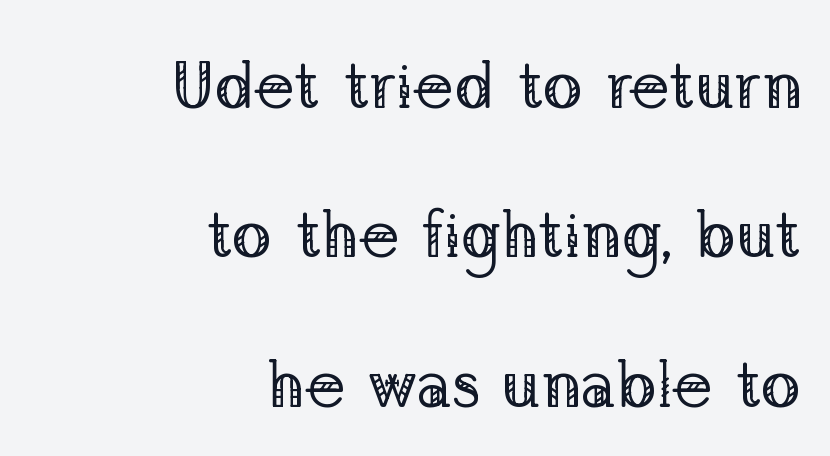
Q: Is the text bold? A: No.
Q: Is the text italic (slanted)? A: No, it is upright.
Q: Is the typeface a serif or a sans-serif typeface? A: Serif.
Q: Is the text underlined? A: No.
Q: How is the paragraph aligned? A: Right-aligned.
Q: Is the spacing between letters normal or unusually wide? A: Normal.
Q: Is the spacing between lines tight, normal or loose? A: Loose.
Q: Width (condensed, normal, or wide)? A: Normal.
Q: Stroke contrast? A: Low.
Q: x-height? A: Medium.
Q: Monospaced? A: No.
